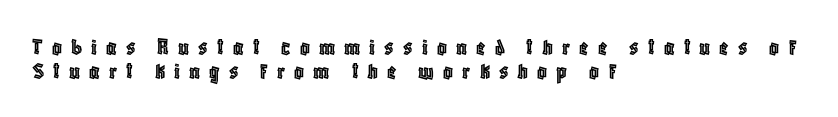
Left-aligned paragraph, ragged on the right. Whoever set this chose condensed vertical rhythm over breathing room. This is roman type, the default non-slanted kind. Glyph-to-glyph distance is far greater than everyday printed text.
